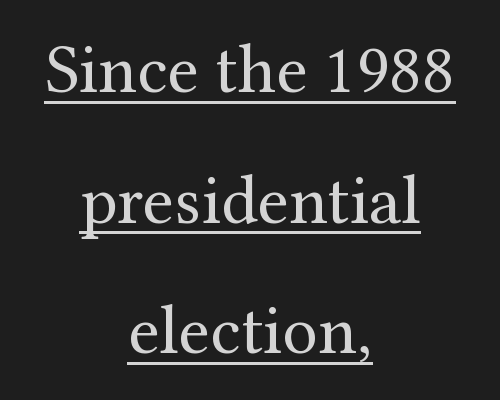
Every row of glyphs is offset so its center matches the block's center. Classification — serif. This rendering features underlined lettering. Is the letter spacing exaggerated? No — it looks like the ordinary default. The axis of the letterforms is exactly vertical.
